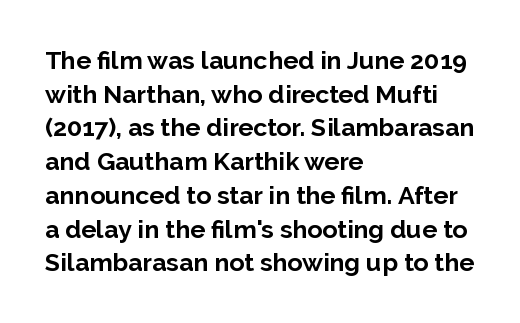
{"italic": "no", "bold": "yes", "underline": "no", "align": "left", "line_spacing": "normal", "line_spacing_ratio": 1.35, "letter_spacing": "normal", "letter_spacing_em": 0.0, "glyph_px": 25}
